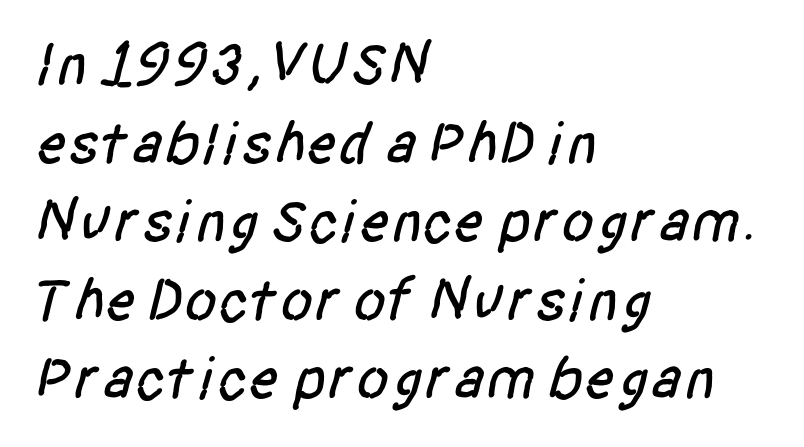
The image shows 60 px condensed sans-serif type; set left-aligned, normal line spacing (1.31x), normal letter spacing, not underlined; low stroke contrast and a large x-height.
